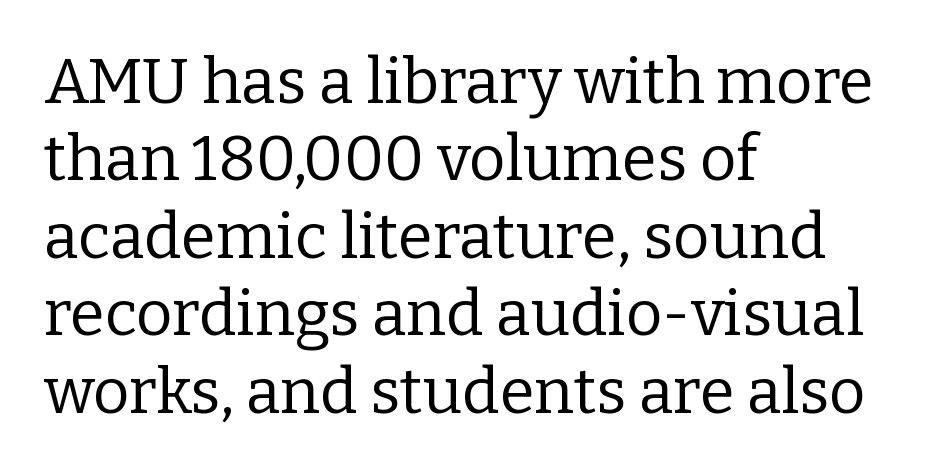
{"serif": "yes", "italic": "no", "bold": "no", "weight": "regular", "width": "normal", "stroke_contrast": "low", "x_height": "medium", "monospaced": "no", "underline": "no", "align": "left", "line_spacing_ratio": 1.23, "letter_spacing": "normal", "letter_spacing_em": 0.0, "glyph_px": 63}
